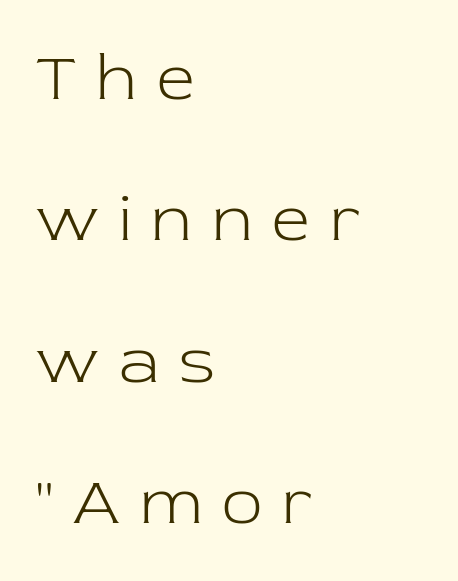
Q: Is the text bold? A: No.
Q: Is the text italic (slanted)? A: No, it is upright.
Q: Is the typeface a serif or a sans-serif typeface? A: Serif.
Q: Is the text underlined? A: No.
Q: How is the paragraph aligned? A: Left-aligned.
Q: Is the spacing between letters normal or unusually wide? A: Unusually wide.
Q: Is the spacing between lines tight, normal or loose? A: Loose.
Q: Width (condensed, normal, or wide)? A: Normal.
Q: Stroke contrast? A: Low.
Q: x-height? A: Medium.
Q: Monospaced? A: No.
